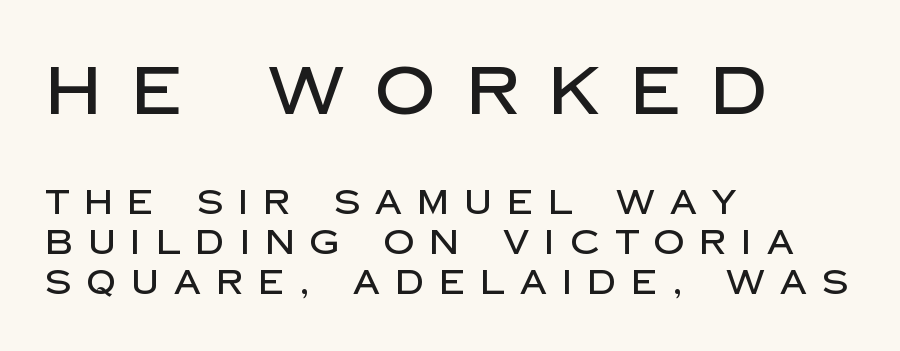
In terms of letterform style, serifs are entirely absent. These lines are rendered in a variable-pitch font. No word sits above an underline. All the whitespace from short lines collects on the right. Top chunk: large. Bottom chunk: small. This sample uses an upright cut, with every glyph sitting square on the baseline.
